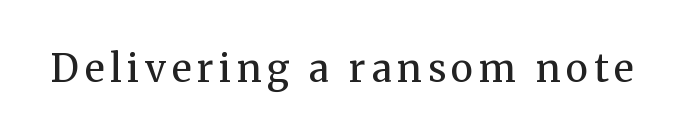
Q: Is the text bold? A: No.
Q: Is the text italic (slanted)? A: No, it is upright.
Q: Is the typeface a serif or a sans-serif typeface? A: Serif.
Q: Is the text underlined? A: No.
Q: Width (condensed, normal, or wide)? A: Normal.
Q: Stroke contrast? A: Medium.
Q: x-height? A: Medium.
Q: Monospaced? A: No.
